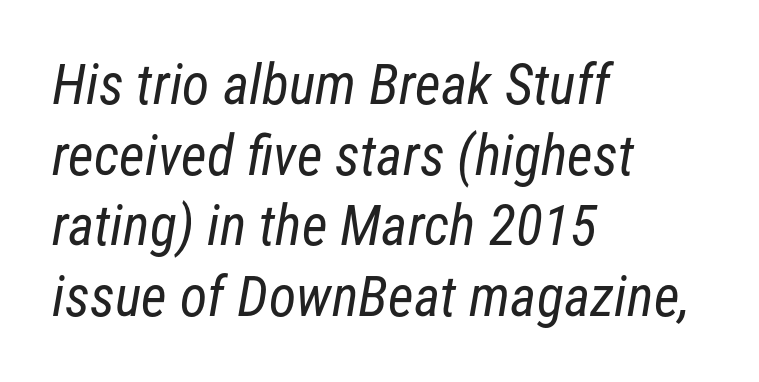
Nope, no serifs anywhere on these letters. Is the stroke heavy? The answer is a plain regular-or-lighter. A typesetter would call this proportional, since set widths differ per character. Typeset ragged right — the left edge is the straight one. Characters follow at the spacing the type designer built in. Clear beneath every line of the passage.
